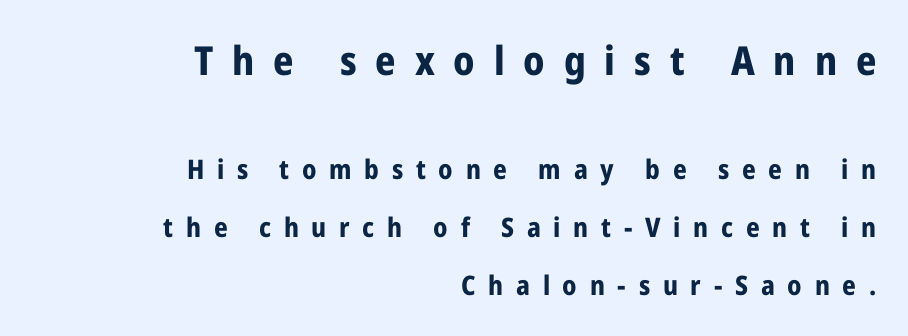
{"serif": "no", "italic": "no", "bold": "yes", "weight": "bold", "width": "condensed", "stroke_contrast": "low", "x_height": "medium", "monospaced": "no", "underline": "no", "align": "right", "line_spacing": "loose", "line_spacing_ratio": 2.15, "letter_spacing": "wide", "letter_spacing_em": 0.47, "larger_block": "first", "size_ratio": 1.48, "glyph_px": 40}
